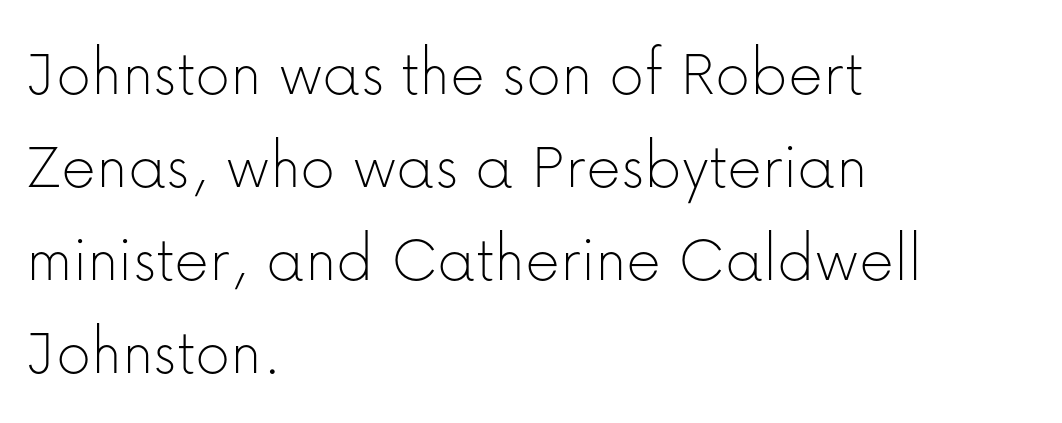
Serifs: no, the terminals of the letterforms are clean. The compositor pushed each line to the left boundary. Is the type heavy? It reads as light-to-regular instead. The rendering uses natural spacing where letterforms have individual widths. Interline gaps are of average width in this sample.
